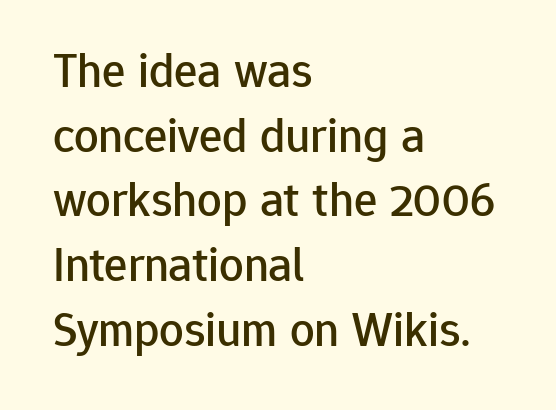
{"serif": "no", "italic": "no", "width": "normal", "stroke_contrast": "low", "x_height": "medium", "monospaced": "no", "underline": "no", "align": "left", "line_spacing": "normal", "line_spacing_ratio": 1.32, "letter_spacing": "normal", "letter_spacing_em": 0.0, "glyph_px": 49}
